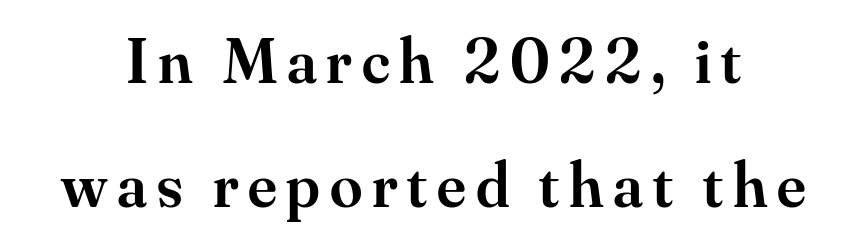
{"serif": "yes", "italic": "no", "bold": "semi", "weight": "semibold", "width": "normal", "stroke_contrast": "medium", "x_height": "small", "monospaced": "no", "underline": "no", "line_spacing": "loose", "line_spacing_ratio": 1.91, "glyph_px": 65}
